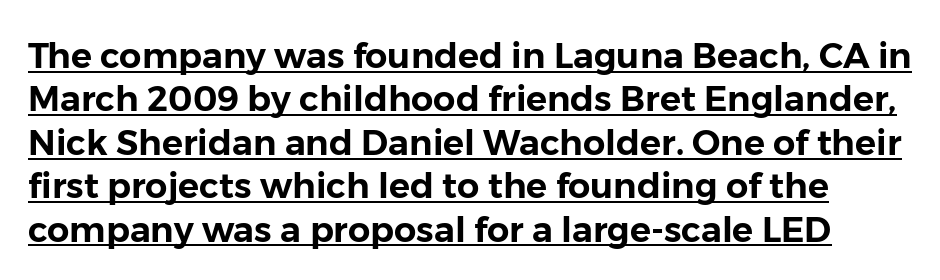
The image shows 35 px sans-serif type, upright; set line spacing 1.24x, normal letter spacing, underlined; low stroke contrast and a medium x-height.
